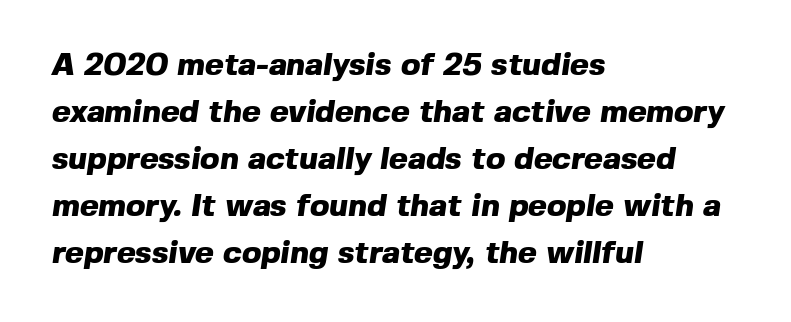
{"serif": "no", "bold": "yes", "weight": "heavy", "width": "normal", "x_height": "medium", "monospaced": "no", "underline": "no", "align": "left", "line_spacing": "normal", "line_spacing_ratio": 1.47, "letter_spacing": "normal", "letter_spacing_em": 0.0, "glyph_px": 32}
